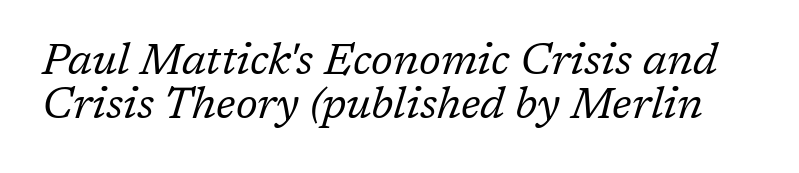
{"serif": "yes", "italic": "yes", "lean": "right", "slant_degrees": 17, "bold": "no", "weight": "regular", "width": "normal", "stroke_contrast": "low", "x_height": "medium", "monospaced": "no", "underline": "no", "line_spacing": "tight", "line_spacing_ratio": 1.03, "letter_spacing": "normal", "letter_spacing_em": 0.0, "glyph_px": 43}
